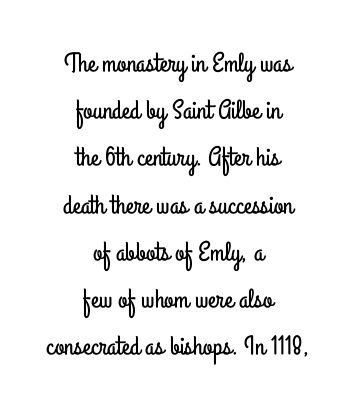
Clear beneath every line of the passage. The letters stand upright; this is a roman face. This rendering leaves character spacing at its baseline value. Horizontal alignment here is central, giving a formal, balanced look.
